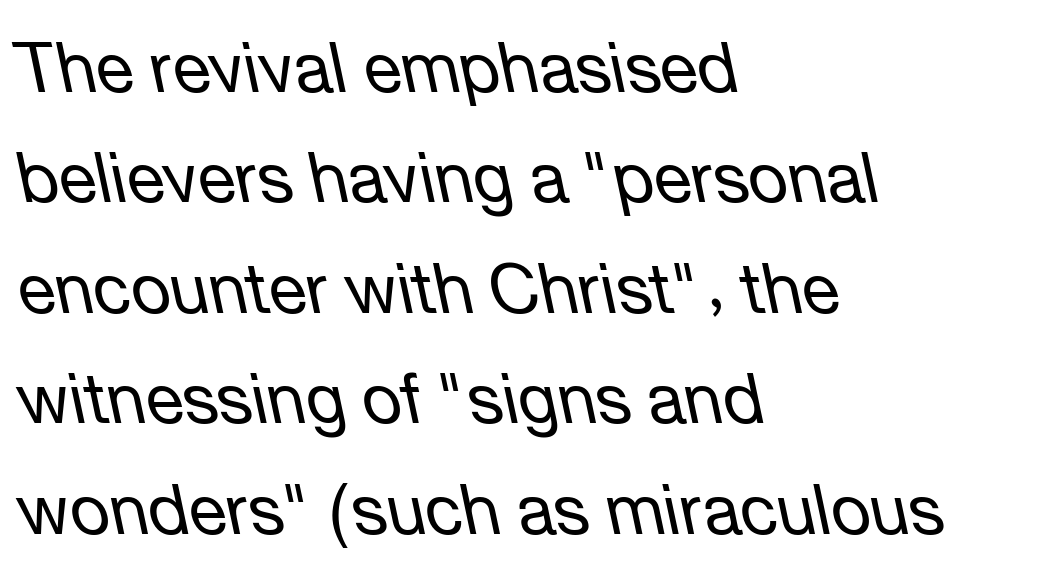
Q: Is the text bold? A: No.
Q: Is the text italic (slanted)? A: Yes, it leans left by about 12 degrees.
Q: Is the text underlined? A: No.
Q: How is the paragraph aligned? A: Left-aligned.
Q: Is the spacing between letters normal or unusually wide? A: Normal.
Q: Is the spacing between lines tight, normal or loose? A: Normal.
Q: Width (condensed, normal, or wide)? A: Normal.
Q: Stroke contrast? A: Low.
Q: x-height? A: Medium.
Q: Monospaced? A: No.
